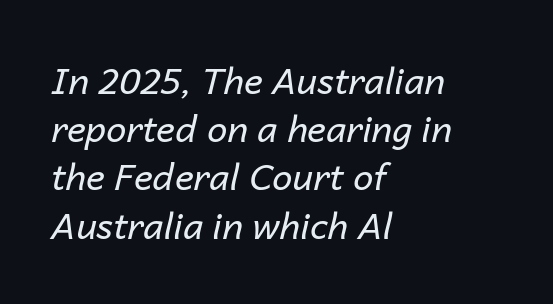
{"italic": "yes", "lean": "right", "slant_degrees": 14, "bold": "no", "weight": "regular", "width": "normal", "stroke_contrast": "low", "x_height": "medium", "monospaced": "no", "underline": "no", "align": "left", "line_spacing": "normal", "line_spacing_ratio": 1.34, "letter_spacing": "normal", "letter_spacing_em": 0.0, "glyph_px": 36}
